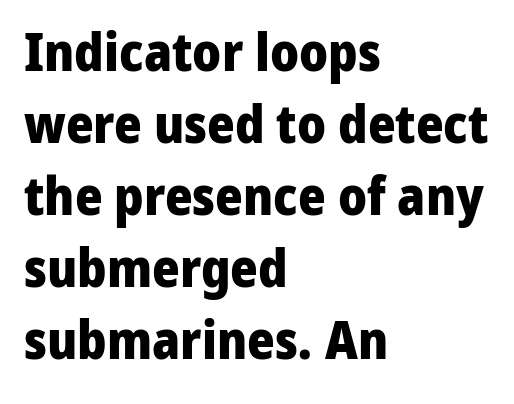
The vertical gap from one line to the next is medium. No italicization has been applied; the sample stays upright. The line texture is even and compact thanks to regular tracking. The compositor pushed each line to the left boundary. As a designer I'd log this as weight 700, bold. Typographically, this falls in the sans-serif category.
